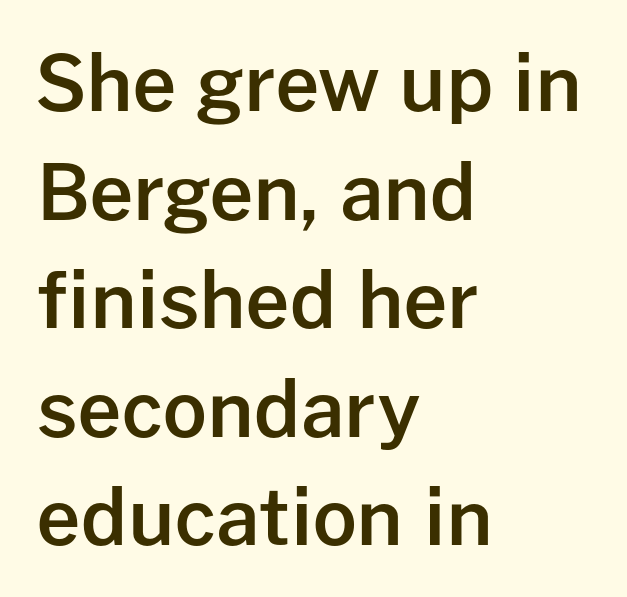
Q: Is the text bold? A: Semi-bold.
Q: Is the text italic (slanted)? A: No, it is upright.
Q: Is the typeface a serif or a sans-serif typeface? A: Sans-serif.
Q: Is the text underlined? A: No.
Q: How is the paragraph aligned? A: Left-aligned.
Q: Is the spacing between letters normal or unusually wide? A: Normal.
Q: Is the spacing between lines tight, normal or loose? A: Normal.
Q: Width (condensed, normal, or wide)? A: Normal.
Q: Stroke contrast? A: Low.
Q: x-height? A: Medium.
Q: Monospaced? A: No.
